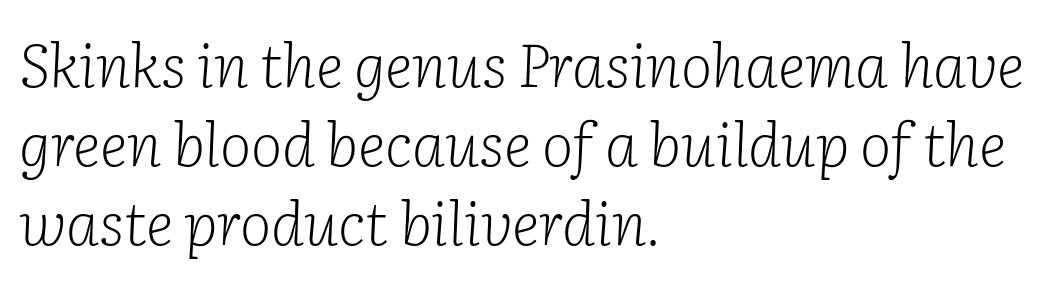
{"serif": "yes", "italic": "yes", "lean": "right", "slant_degrees": 2, "bold": "no", "weight": "light", "width": "normal", "stroke_contrast": "low", "x_height": "medium", "monospaced": "no", "underline": "no", "align": "left", "line_spacing": "normal", "line_spacing_ratio": 1.32, "letter_spacing": "normal", "letter_spacing_em": 0.0, "glyph_px": 60}
